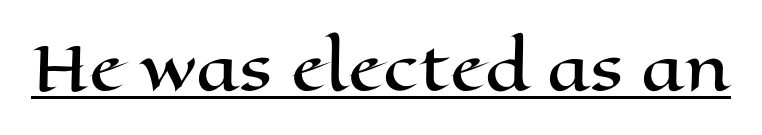
{"italic": "no", "width": "wide", "stroke_contrast": "high", "x_height": "medium", "monospaced": "no", "underline": "yes", "letter_spacing": "normal", "letter_spacing_em": 0.0, "glyph_px": 61}
